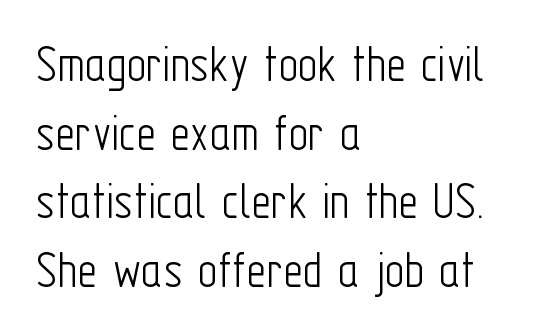
Q: Is the text bold? A: No.
Q: Is the text italic (slanted)? A: No, it is upright.
Q: Is the typeface a serif or a sans-serif typeface? A: Sans-serif.
Q: Is the text underlined? A: No.
Q: How is the paragraph aligned? A: Left-aligned.
Q: Is the spacing between letters normal or unusually wide? A: Normal.
Q: Is the spacing between lines tight, normal or loose? A: Normal.
Q: Width (condensed, normal, or wide)? A: Condensed.
Q: Stroke contrast? A: Low.
Q: x-height? A: Medium.
Q: Monospaced? A: No.
